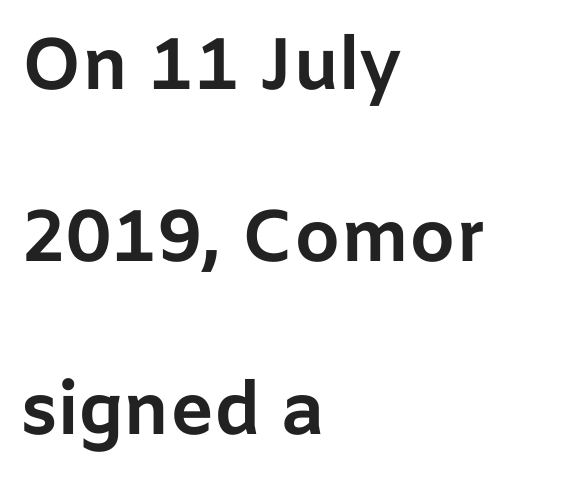
Q: Is the text bold? A: Yes.
Q: Is the text italic (slanted)? A: No, it is upright.
Q: Is the typeface a serif or a sans-serif typeface? A: Sans-serif.
Q: Is the text underlined? A: No.
Q: How is the paragraph aligned? A: Left-aligned.
Q: Is the spacing between letters normal or unusually wide? A: Normal.
Q: Is the spacing between lines tight, normal or loose? A: Loose.
Q: Width (condensed, normal, or wide)? A: Normal.
Q: Stroke contrast? A: Low.
Q: x-height? A: Medium.
Q: Monospaced? A: No.
